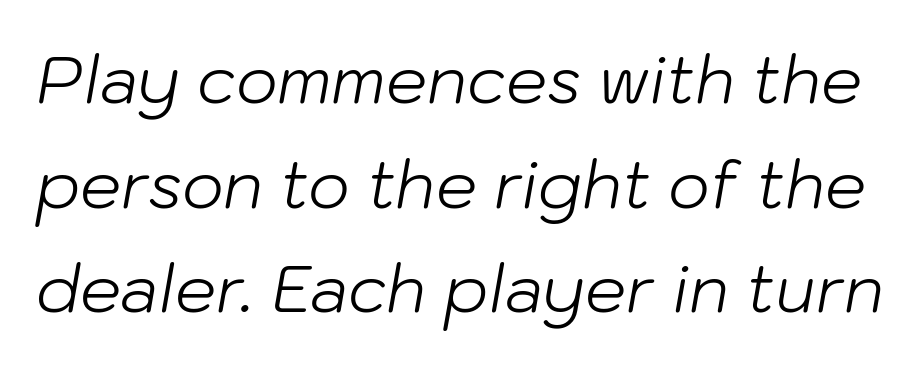
{"italic": "yes", "lean": "right", "slant_degrees": 10, "bold": "no", "weight": "light", "width": "normal", "stroke_contrast": "low", "x_height": "medium", "monospaced": "no", "underline": "no", "line_spacing": "normal", "line_spacing_ratio": 1.61, "letter_spacing": "normal", "letter_spacing_em": 0.0, "glyph_px": 65}
